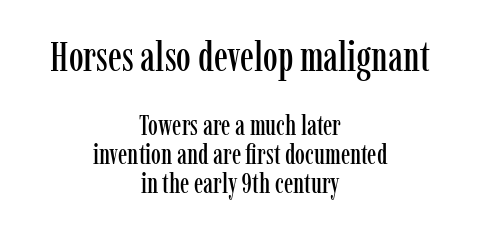
Q: Is the text italic (slanted)? A: No, it is upright.
Q: Is the typeface a serif or a sans-serif typeface? A: Serif.
Q: Is the text underlined? A: No.
Q: How is the paragraph aligned? A: Centered.
Q: Is the spacing between letters normal or unusually wide? A: Normal.
Q: Is the spacing between lines tight, normal or loose? A: Tight.
Q: Which block of text is set in a larger size, the first (top) or the second (bottom)? A: The first (top) one.
Q: Width (condensed, normal, or wide)? A: Condensed.
Q: Stroke contrast? A: Low.
Q: x-height? A: Medium.
Q: Monospaced? A: No.
